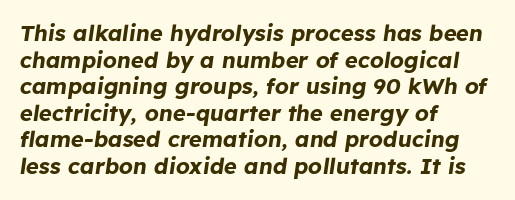
Q: Is the text bold? A: Yes.
Q: Is the text italic (slanted)? A: Yes, it leans right by about 8 degrees.
Q: Is the text underlined? A: No.
Q: How is the paragraph aligned? A: Left-aligned.
Q: Is the spacing between letters normal or unusually wide? A: Normal.
